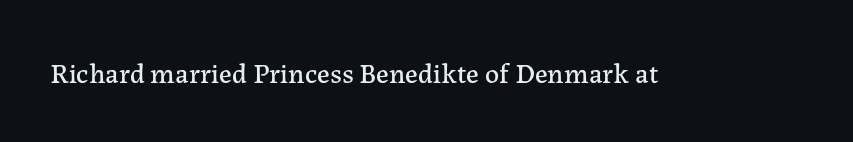
The image shows 28 px serif type, upright; set normal letter spacing, not underlined; low stroke contrast and a medium x-height.
